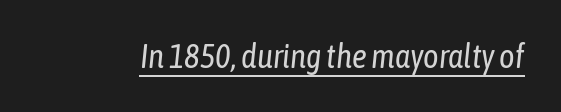
{"italic": "yes", "lean": "right", "slant_degrees": 6, "bold": "no", "weight": "regular", "width": "condensed", "stroke_contrast": "low", "x_height": "medium", "monospaced": "no", "underline": "yes", "letter_spacing": "normal", "letter_spacing_em": 0.0, "glyph_px": 33}
